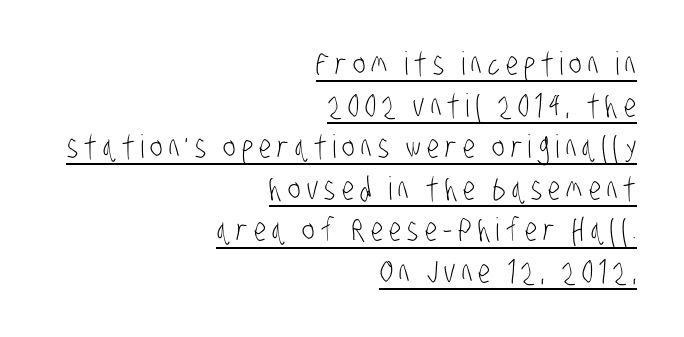
{"serif": "no", "bold": "no", "weight": "light", "width": "condensed", "stroke_contrast": "low", "x_height": "large", "monospaced": "no", "underline": "yes", "align": "right", "line_spacing": "normal", "line_spacing_ratio": 1.3, "glyph_px": 32}
